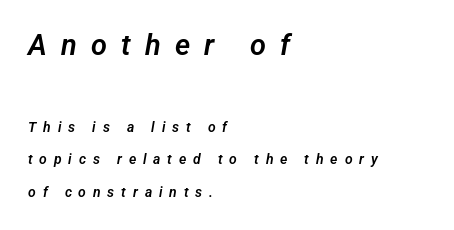
The image shows 29 px sans-serif type; set left-aligned, loose line spacing (2.33x), unusually wide letter spacing (+0.49 em), not underlined; the first (top) block is 2.07x larger; low stroke contrast and a medium x-height.
